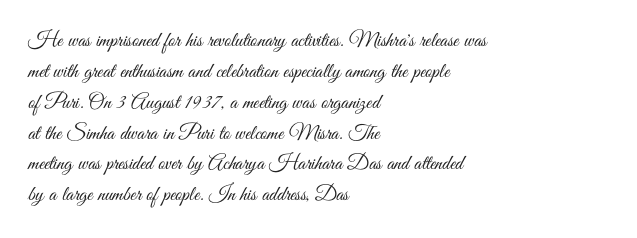
Leftover space on each line is placed entirely after the last word. The vertical gap from one line to the next is medium. The specimen omits any rule beneath the text block's lines.
